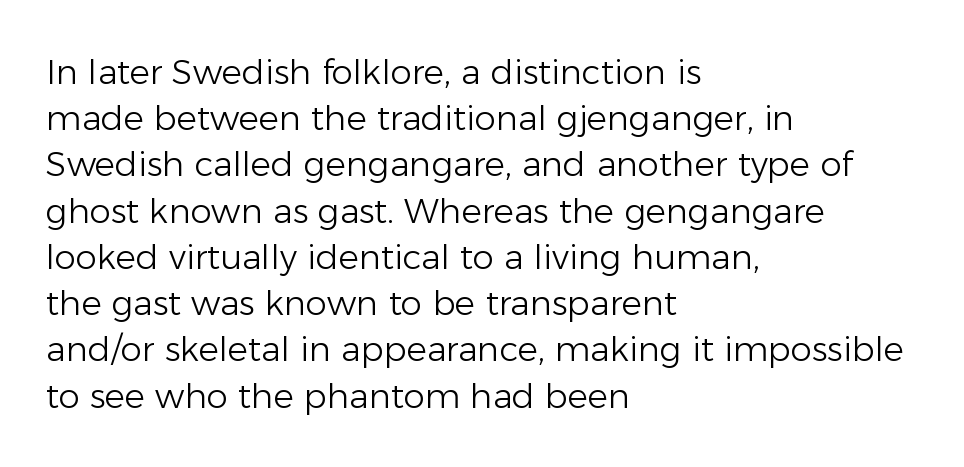
{"serif": "no", "italic": "no", "bold": "no", "weight": "light", "width": "normal", "stroke_contrast": "low", "x_height": "medium", "monospaced": "no", "underline": "no", "align": "left", "line_spacing": "normal", "line_spacing_ratio": 1.36, "letter_spacing": "normal", "letter_spacing_em": 0.0, "glyph_px": 34}
